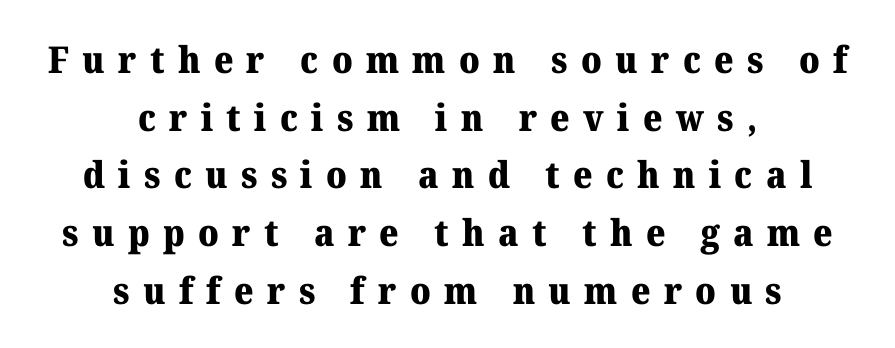
Q: Is the text bold? A: Yes.
Q: Is the text italic (slanted)? A: No, it is upright.
Q: Is the typeface a serif or a sans-serif typeface? A: Serif.
Q: Is the text underlined? A: No.
Q: How is the paragraph aligned? A: Centered.
Q: Is the spacing between letters normal or unusually wide? A: Unusually wide.
Q: Is the spacing between lines tight, normal or loose? A: Normal.
Q: Width (condensed, normal, or wide)? A: Normal.
Q: Stroke contrast? A: Medium.
Q: x-height? A: Medium.
Q: Monospaced? A: No.
